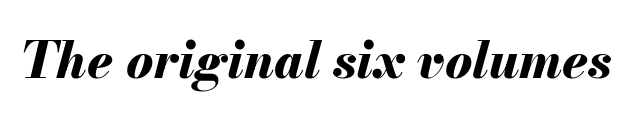
Q: Is the text bold? A: Yes.
Q: Is the text italic (slanted)? A: Yes, it leans right by about 13 degrees.
Q: Is the text underlined? A: No.
Q: Is the spacing between letters normal or unusually wide? A: Normal.
Q: Width (condensed, normal, or wide)? A: Normal.
Q: Stroke contrast? A: Medium.
Q: x-height? A: Small.
Q: Monospaced? A: No.
